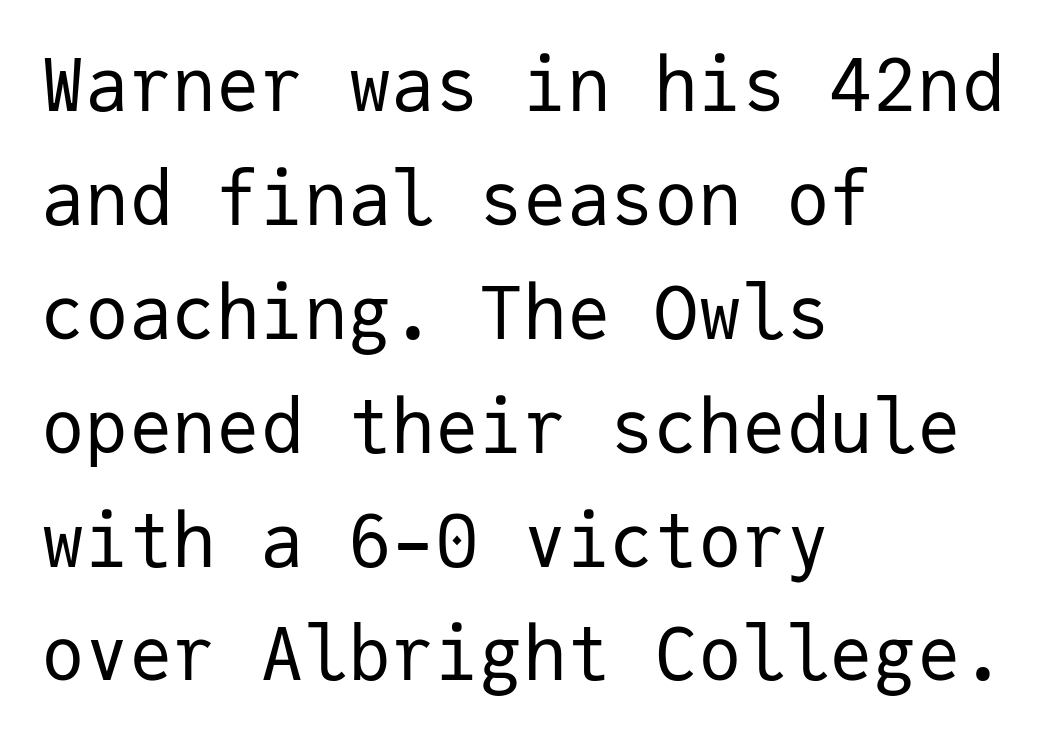
The image shows 73 px regular-weight sans-serif type, upright, monospaced; set left-aligned, normal line spacing (1.56x), normal letter spacing, not underlined; low stroke contrast and a medium x-height.
